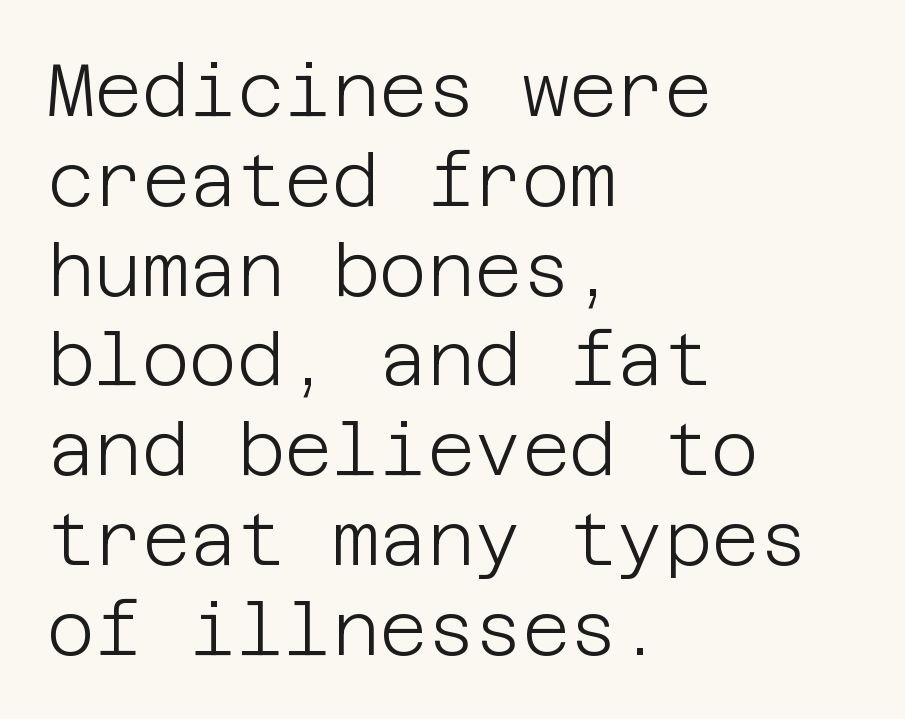
The image shows 73 px light sans-serif type, upright; set left-aligned, line spacing 1.23x, normal letter spacing, not underlined; low stroke contrast and a large x-height.
